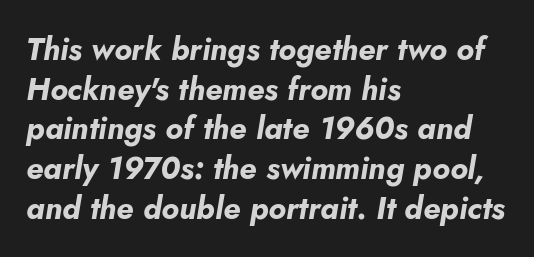
{"italic": "yes", "lean": "right", "slant_degrees": 5, "bold": "yes", "weight": "bold", "width": "normal", "stroke_contrast": "low", "x_height": "small", "monospaced": "no", "underline": "no", "align": "left", "line_spacing": "normal", "line_spacing_ratio": 1.28, "letter_spacing": "normal", "letter_spacing_em": 0.0, "glyph_px": 31}
